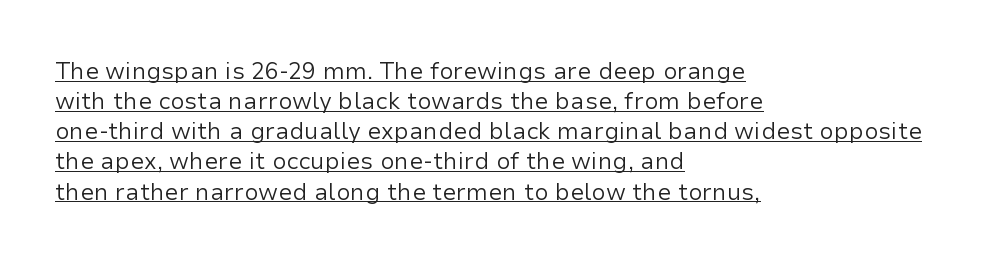
Stems and bowls with no extra thickness — not bold. Look at the tracking — it's just the regular setting, nothing added. What decoration does the sample have? An underline. No italicization has been applied; the sample stays upright. Reading down the column, the eye jumps a familiar distance to each next line. These lines stack with their left ends in a neat column.
